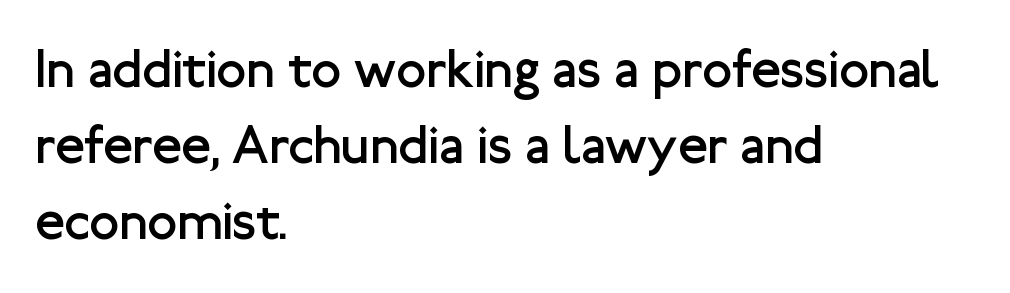
No word sits above an underline. This rendering uses left alignment, leaving the right contour irregular. These lines sit exactly where default settings would place them. Rendered with straight, roman letterforms.
